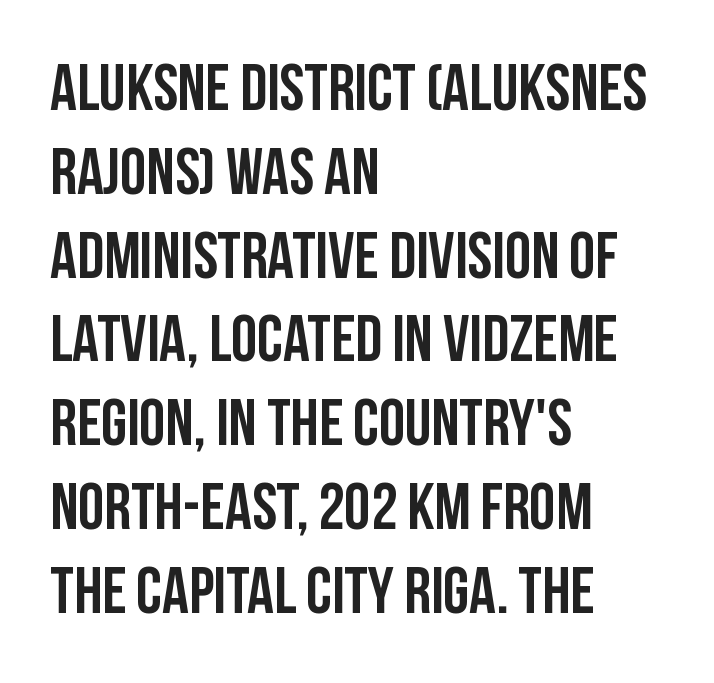
Short note: letters normally spaced. The rendering uses natural spacing where letterforms have individual widths. Are there feet on the stems? There aren't — it's a sans. Alignment: flush left. Compared with typical paragraphs, the rows here are spaced about the same. The strip under each line holds only bare page.
